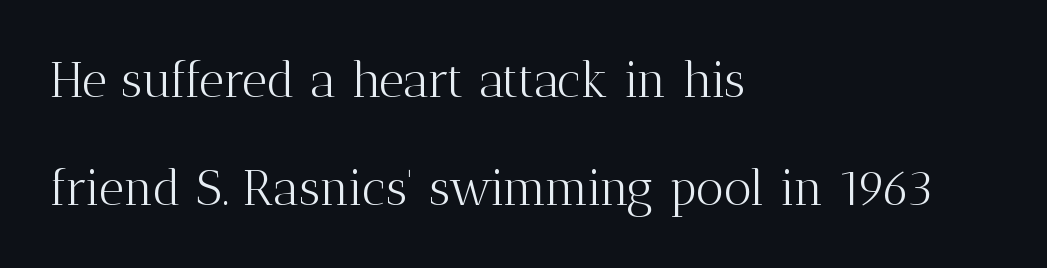
The image shows 49 px light serif type, upright; set left-aligned, loose line spacing (2.2x), normal letter spacing, not underlined; medium stroke contrast and a medium x-height.
